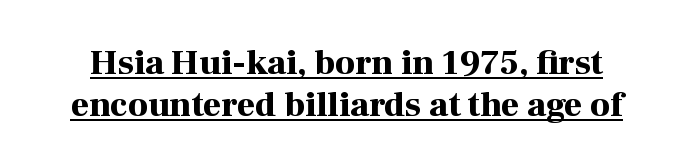
In designer terms, the underline attribute is active on this setting. Stroke terminals: seriffed. Spacing verdict: proportional, widths tailored to each character. Compared with typical body copy, the letter spacing here is the same. Posture: upright roman.
